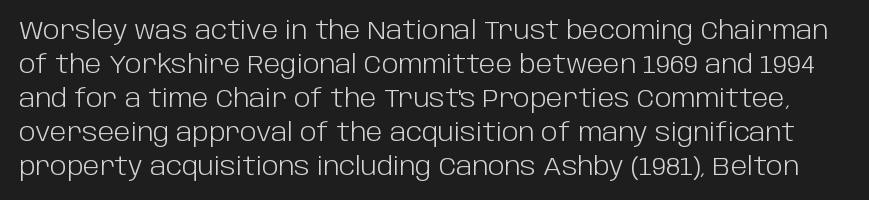
{"italic": "no", "bold": "no", "underline": "no", "line_spacing": "normal", "line_spacing_ratio": 1.36, "letter_spacing": "normal", "letter_spacing_em": 0.0, "glyph_px": 25}
